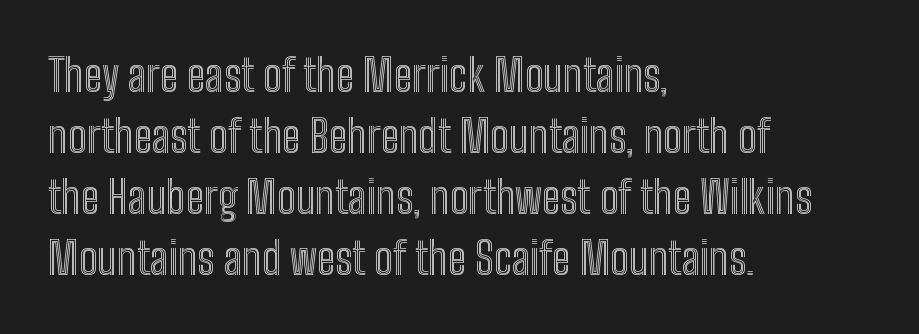
Q: Is the text italic (slanted)? A: No, it is upright.
Q: Is the text underlined? A: No.
Q: How is the paragraph aligned? A: Left-aligned.
Q: Is the spacing between letters normal or unusually wide? A: Normal.
Q: Is the spacing between lines tight, normal or loose? A: Normal.
Q: Width (condensed, normal, or wide)? A: Condensed.
Q: x-height? A: Medium.
Q: Monospaced? A: No.
